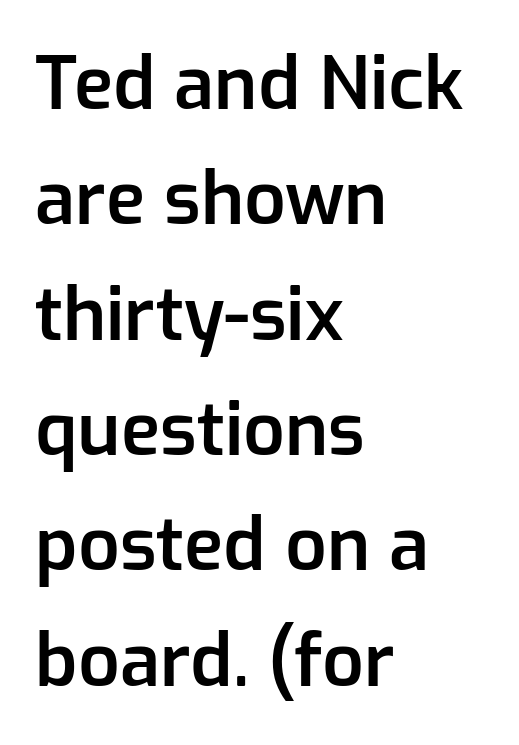
Each glyph is drawn with semibold strokes, heavier than normal yet not fully bold. A student would call this left alignment; a typographer would say flush left, rag right. Bare-footed words on every line. If you measured baseline to baseline, you'd find a middling distance. The typeface chosen for these lines omits serifs.
